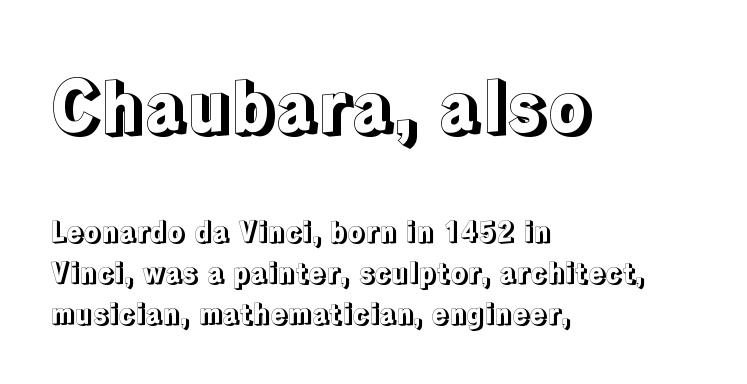
Q: Is the text italic (slanted)? A: No, it is upright.
Q: Is the text underlined? A: No.
Q: How is the paragraph aligned? A: Left-aligned.
Q: Is the spacing between letters normal or unusually wide? A: Normal.
Q: Is the spacing between lines tight, normal or loose? A: Normal.
Q: Which block of text is set in a larger size, the first (top) or the second (bottom)? A: The first (top) one.
Q: Width (condensed, normal, or wide)? A: Normal.
Q: x-height? A: Medium.
Q: Monospaced? A: No.
